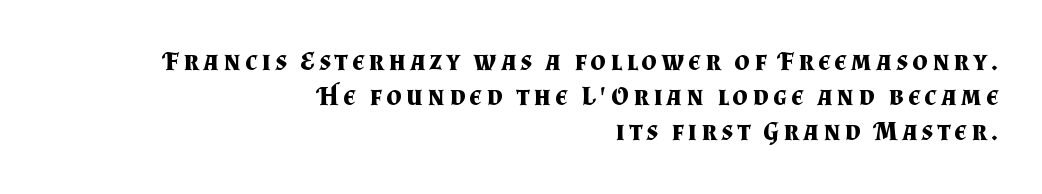
{"italic": "no", "bold": "yes", "underline": "no", "align": "right", "line_spacing": "normal", "line_spacing_ratio": 1.29, "glyph_px": 27}
